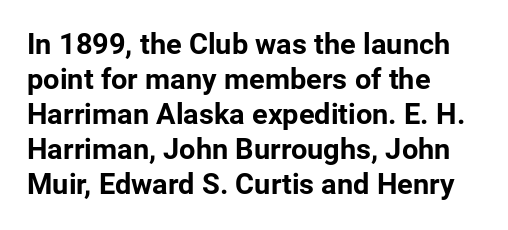
Q: Is the text bold? A: Yes.
Q: Is the text italic (slanted)? A: No, it is upright.
Q: Is the typeface a serif or a sans-serif typeface? A: Sans-serif.
Q: Is the text underlined? A: No.
Q: How is the paragraph aligned? A: Left-aligned.
Q: Is the spacing between letters normal or unusually wide? A: Normal.
Q: Width (condensed, normal, or wide)? A: Normal.
Q: Stroke contrast? A: Low.
Q: x-height? A: Medium.
Q: Monospaced? A: No.
